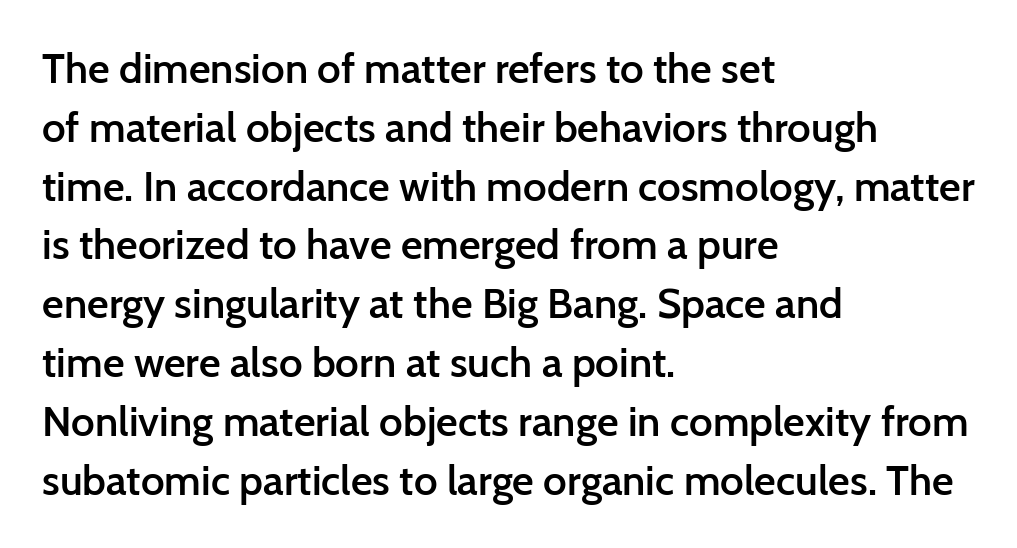
The image shows 42 px semibold sans-serif type, upright; set left-aligned, normal line spacing (1.4x), normal letter spacing, not underlined; low stroke contrast and a medium x-height.
